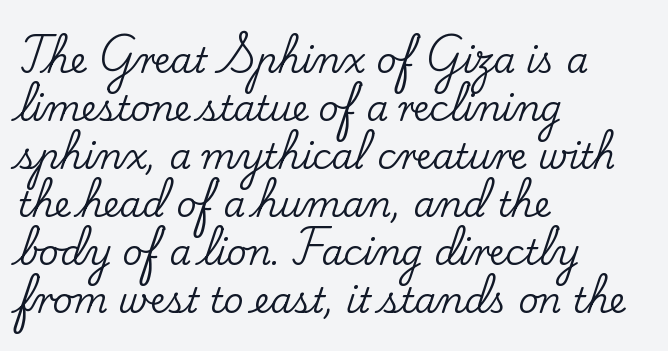
The image shows 35 px serif type; set left-aligned, normal line spacing (1.37x), normal letter spacing, not underlined; low stroke contrast and a small x-height.
